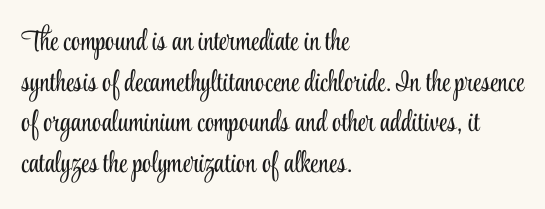
Q: Is the text bold? A: No.
Q: Is the text italic (slanted)? A: Yes.
Q: Is the typeface a serif or a sans-serif typeface? A: Serif.
Q: Is the text underlined? A: No.
Q: How is the paragraph aligned? A: Left-aligned.
Q: Is the spacing between letters normal or unusually wide? A: Normal.
Q: Is the spacing between lines tight, normal or loose? A: Normal.
Q: Width (condensed, normal, or wide)? A: Condensed.
Q: Stroke contrast? A: Low.
Q: x-height? A: Small.
Q: Monospaced? A: No.
